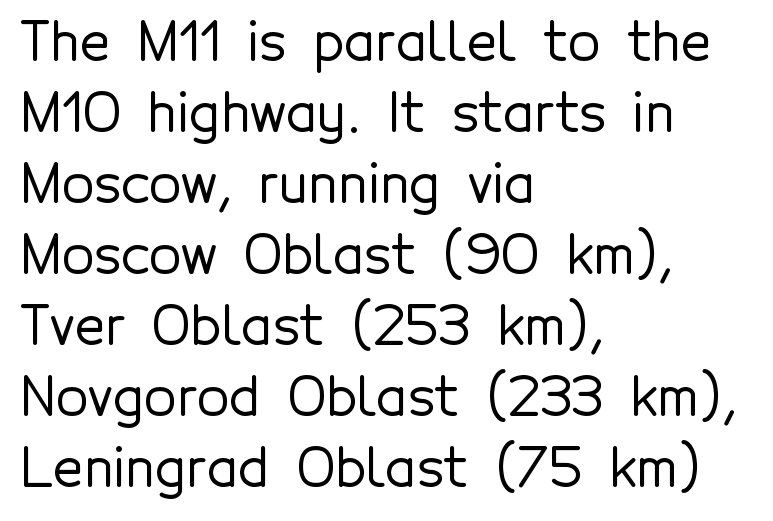
The image shows 53 px sans-serif type, upright; set left-aligned, normal line spacing (1.34x), normal letter spacing, not underlined; a medium x-height.
